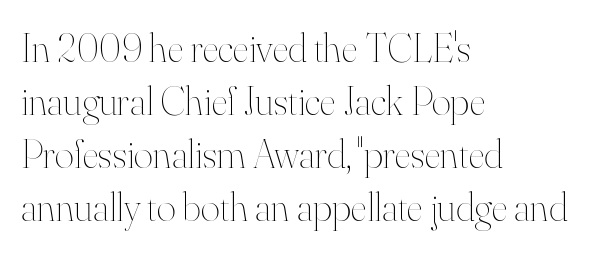
The image shows 41 px thin type, upright; set left-aligned, normal line spacing (1.29x), normal letter spacing, not underlined; high stroke contrast and a small x-height.
